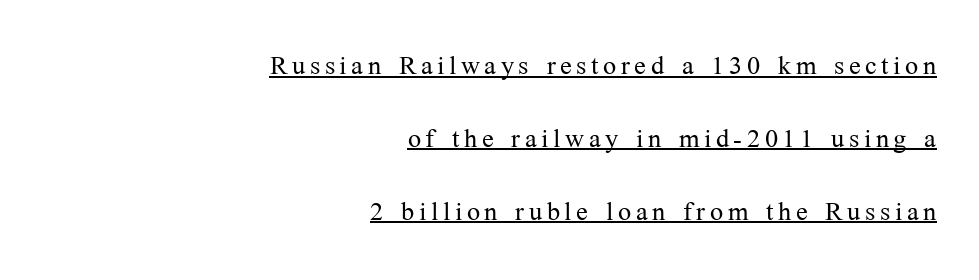
{"serif": "yes", "italic": "no", "bold": "no", "weight": "light", "width": "normal", "stroke_contrast": "medium", "x_height": "medium", "monospaced": "no", "underline": "yes", "align": "right", "line_spacing": "loose", "line_spacing_ratio": 2.08, "glyph_px": 35}
